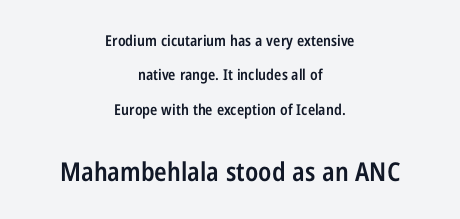
{"italic": "no", "bold": "semi", "underline": "no", "align": "center", "line_spacing": "loose", "line_spacing_ratio": 2.3, "letter_spacing": "normal", "letter_spacing_em": 0.0, "larger_block": "second", "size_ratio": 1.73, "glyph_px": 26}
